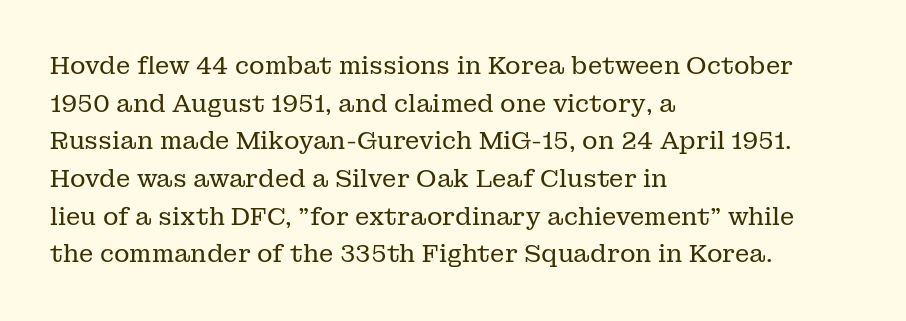
Q: Is the text bold? A: No.
Q: Is the text italic (slanted)? A: No, it is upright.
Q: Is the text underlined? A: No.
Q: How is the paragraph aligned? A: Left-aligned.
Q: Is the spacing between letters normal or unusually wide? A: Normal.
Q: Is the spacing between lines tight, normal or loose? A: Normal.
